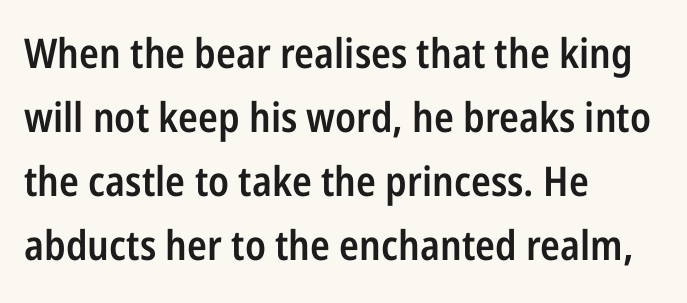
The rendering keeps characters at their native spacing. Posture: upright roman. A fair bit of extra ink — the face is semibold, not bold. The rendering uses natural spacing where letterforms have individual widths. Does the leading feel generous? No, just average. Each line starts at the same left margin while the right side varies.
